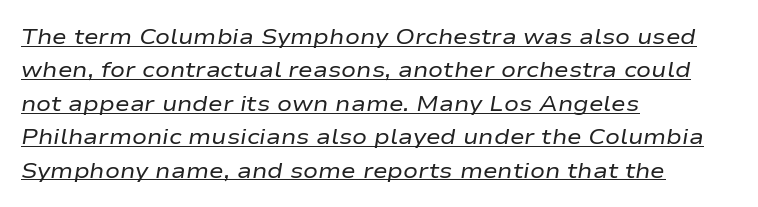
Q: Is the text bold? A: No.
Q: Is the text italic (slanted)? A: Yes, it leans right by about 9 degrees.
Q: Is the text underlined? A: Yes.
Q: How is the paragraph aligned? A: Left-aligned.
Q: Is the spacing between letters normal or unusually wide? A: Normal.
Q: Is the spacing between lines tight, normal or loose? A: Normal.
